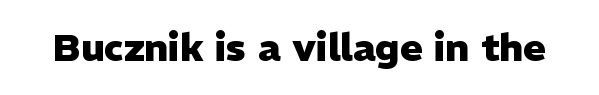
The image shows 38 px heavy sans-serif type, upright; set normal letter spacing, not underlined; low stroke contrast and a medium x-height.
